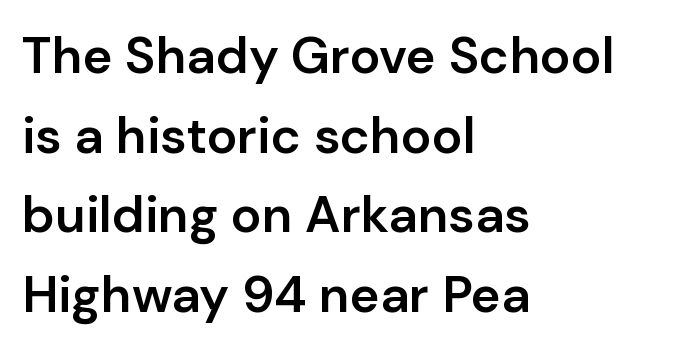
{"serif": "no", "italic": "no", "bold": "semi", "weight": "semibold", "width": "normal", "stroke_contrast": "low", "x_height": "medium", "monospaced": "no", "underline": "no", "align": "left", "line_spacing": "normal", "line_spacing_ratio": 1.56, "letter_spacing": "normal", "letter_spacing_em": 0.0, "glyph_px": 51}
